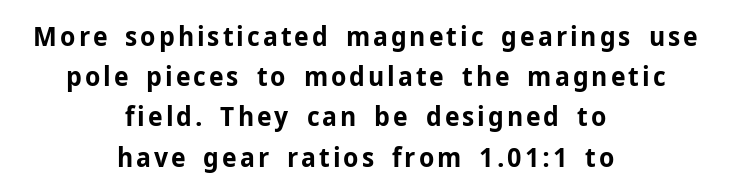
The image shows 27 px bold type, upright; set centered, normal line spacing (1.49x), not underlined.
